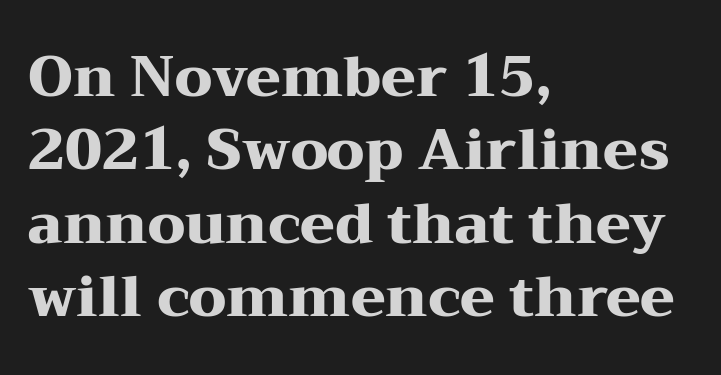
Think of a printed novel: that variable character pitch is what you see here. This is serif lettering, the kind often seen in printed books. What weight is shown? A full bold with thick strokes. The gap between lines stays unmarked. Rendered with straight, roman letterforms. These lines are set flush left with a ragged right edge.
